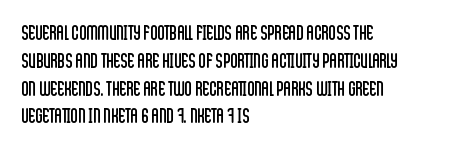
{"italic": "no", "bold": "no", "underline": "no", "align": "left", "line_spacing": "normal", "line_spacing_ratio": 1.39, "letter_spacing": "normal", "letter_spacing_em": 0.0, "glyph_px": 20}
